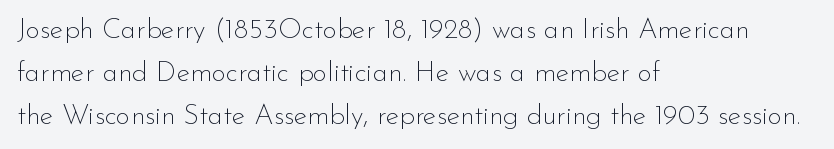
Q: Is the text bold? A: No.
Q: Is the text italic (slanted)? A: No, it is upright.
Q: Is the typeface a serif or a sans-serif typeface? A: Sans-serif.
Q: Is the text underlined? A: No.
Q: How is the paragraph aligned? A: Left-aligned.
Q: Is the spacing between letters normal or unusually wide? A: Normal.
Q: Is the spacing between lines tight, normal or loose? A: Normal.
Q: Width (condensed, normal, or wide)? A: Normal.
Q: Stroke contrast? A: Low.
Q: x-height? A: Small.
Q: Monospaced? A: No.
